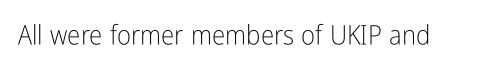
{"italic": "no", "bold": "no", "underline": "no", "letter_spacing": "normal", "letter_spacing_em": 0.0, "glyph_px": 27}
